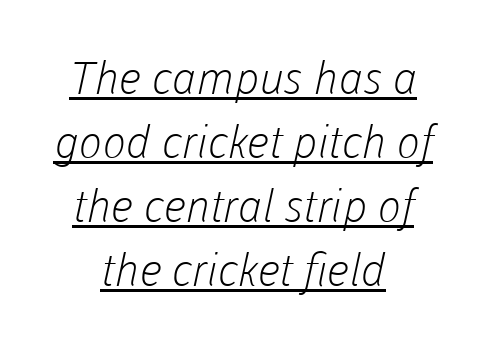
The image shows 45 px light sans-serif type; set centered, normal line spacing (1.42x), normal letter spacing, underlined; low stroke contrast and a medium x-height.
